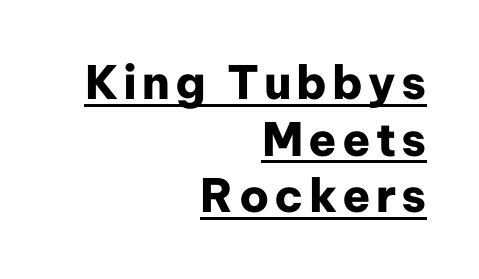
Weight: bold. The face used here is a sans, in the tradition of grotesques and geometrics. Note the varied advance widths — an 'i' is clearly narrower than an 'm'. Line endings align vertically; line beginnings do not. Every stem runs plumb, perpendicular to the baseline.
